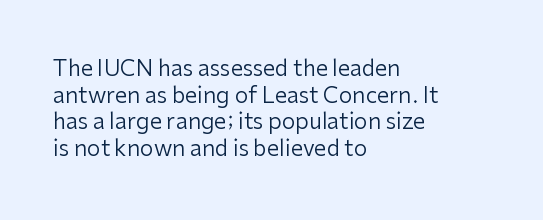
{"italic": "no", "bold": "no", "underline": "no", "align": "left", "line_spacing_ratio": 1.21, "letter_spacing": "normal", "letter_spacing_em": 0.0, "glyph_px": 22}
